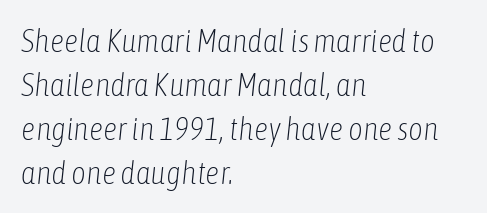
A typesetter would call this zero additional tracking. The specimen reads as italic at a glance. A typesetter would call this leading conventional body-copy spacing. This sample is left-justified, so line endings fall wherever the words run out. The letters advance in unequal steps, a hallmark of proportional type.
